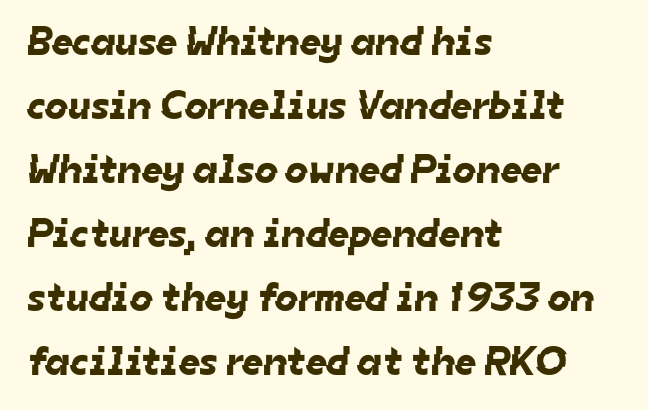
The image shows 41 px sans-serif type; set left-aligned, normal line spacing (1.56x), normal letter spacing, not underlined; low stroke contrast and a medium x-height.
